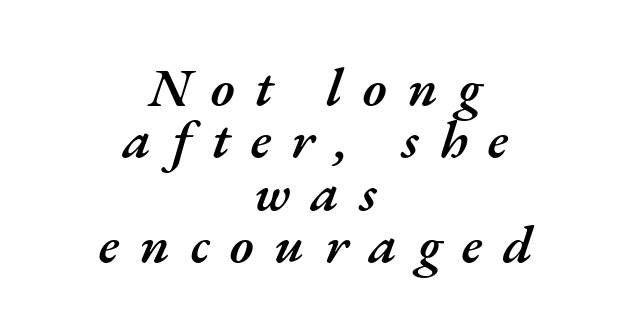
Q: Is the text bold? A: Semi-bold.
Q: Is the text italic (slanted)? A: Yes, it leans right by about 17 degrees.
Q: Is the text underlined? A: No.
Q: How is the paragraph aligned? A: Centered.
Q: Is the spacing between letters normal or unusually wide? A: Unusually wide.
Q: Is the spacing between lines tight, normal or loose? A: Tight.
Q: Width (condensed, normal, or wide)? A: Normal.
Q: Stroke contrast? A: Medium.
Q: x-height? A: Small.
Q: Monospaced? A: No.
